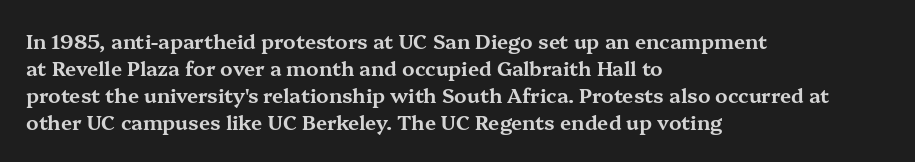
Q: Is the text italic (slanted)? A: No, it is upright.
Q: Is the text underlined? A: No.
Q: How is the paragraph aligned? A: Left-aligned.
Q: Is the spacing between letters normal or unusually wide? A: Normal.
Q: Is the spacing between lines tight, normal or loose? A: Normal.
